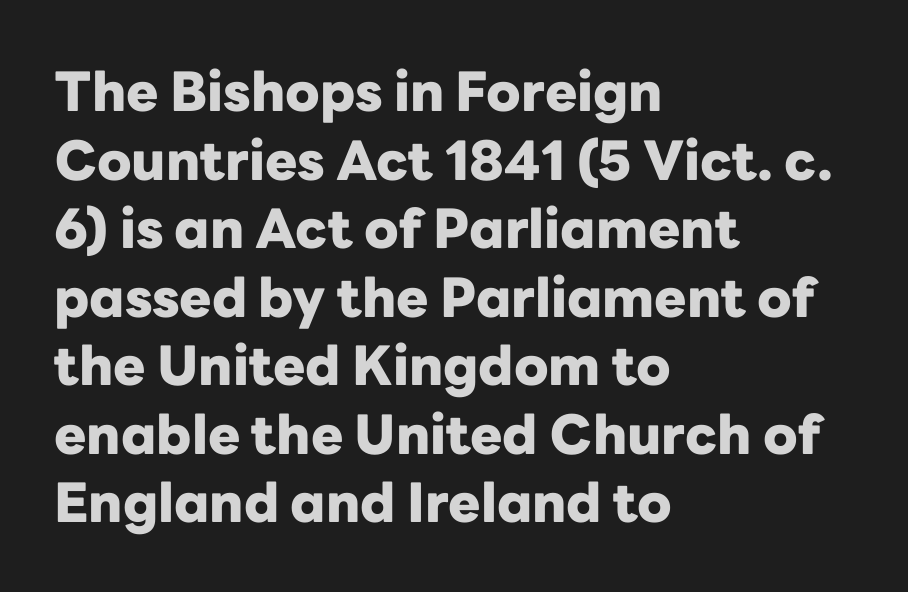
Q: Is the text bold? A: Yes.
Q: Is the text italic (slanted)? A: No, it is upright.
Q: Is the typeface a serif or a sans-serif typeface? A: Sans-serif.
Q: Is the text underlined? A: No.
Q: How is the paragraph aligned? A: Left-aligned.
Q: Is the spacing between letters normal or unusually wide? A: Normal.
Q: Is the spacing between lines tight, normal or loose? A: Normal.
Q: Width (condensed, normal, or wide)? A: Normal.
Q: Stroke contrast? A: Low.
Q: x-height? A: Medium.
Q: Monospaced? A: No.
